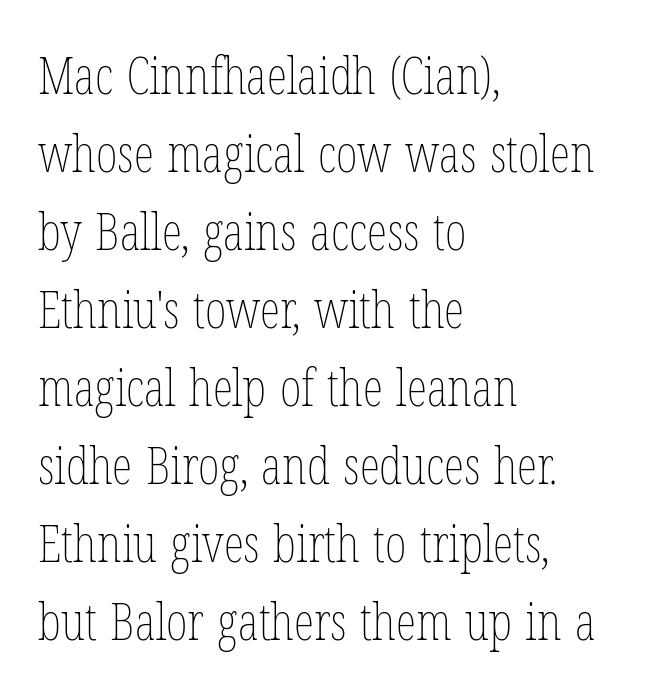
The image shows 52 px thin, condensed type, upright; set left-aligned, normal line spacing (1.5x), normal letter spacing, not underlined; low stroke contrast and a medium x-height.
